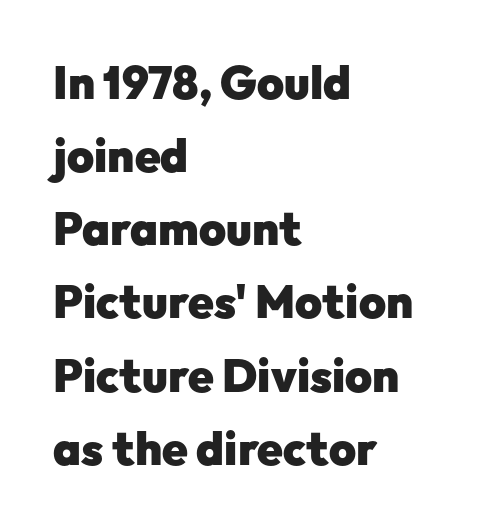
{"serif": "no", "italic": "no", "bold": "yes", "weight": "heavy", "width": "normal", "stroke_contrast": "low", "x_height": "medium", "monospaced": "no", "underline": "no", "align": "left", "line_spacing": "normal", "line_spacing_ratio": 1.59, "letter_spacing": "normal", "letter_spacing_em": 0.0, "glyph_px": 46}
